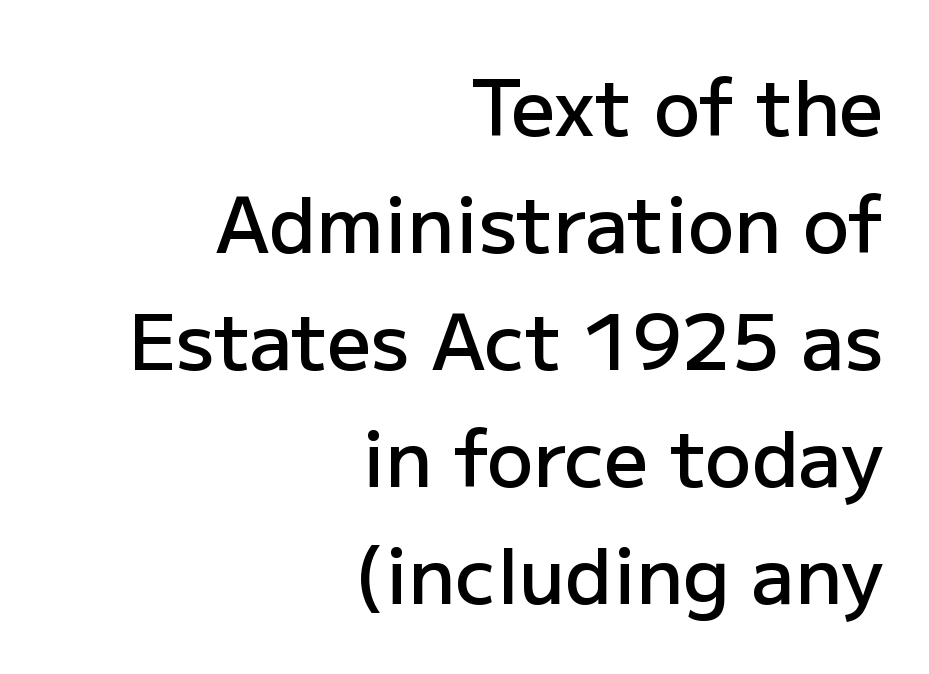
Unlike italic type, these characters show no tilt at all. Quick note: interline space is typical. The line texture is even and compact thanks to regular tracking. Looks like regular typesetting: each glyph gets only the width it needs. Horizontal alignment here is rightward, an uncommon choice for prose. The gap between lines stays unmarked.
